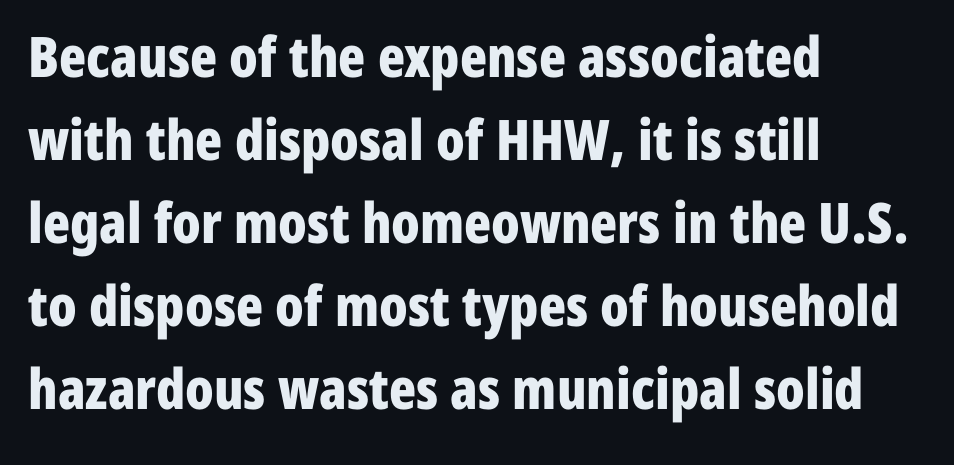
A typesetter would call this proportional, since set widths differ per character. The face used here is a sans, in the tradition of grotesques and geometrics. Beneath every word, the page is bare. The face used here is rendered with its standard letterfit.
